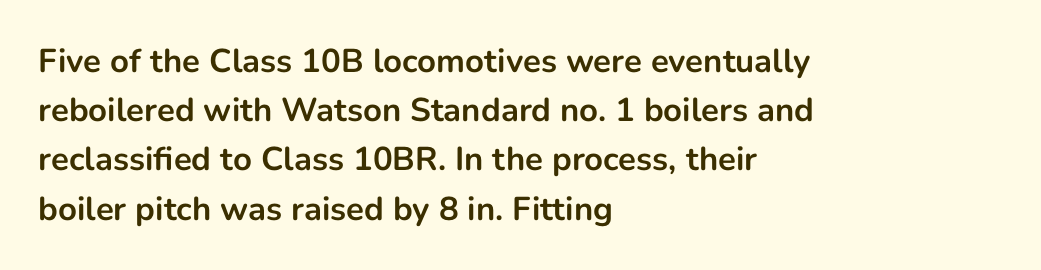
Q: Is the text bold? A: Yes.
Q: Is the text italic (slanted)? A: No, it is upright.
Q: Is the typeface a serif or a sans-serif typeface? A: Sans-serif.
Q: Is the text underlined? A: No.
Q: How is the paragraph aligned? A: Left-aligned.
Q: Is the spacing between letters normal or unusually wide? A: Normal.
Q: Is the spacing between lines tight, normal or loose? A: Normal.
Q: Width (condensed, normal, or wide)? A: Normal.
Q: Stroke contrast? A: Low.
Q: x-height? A: Medium.
Q: Monospaced? A: No.
